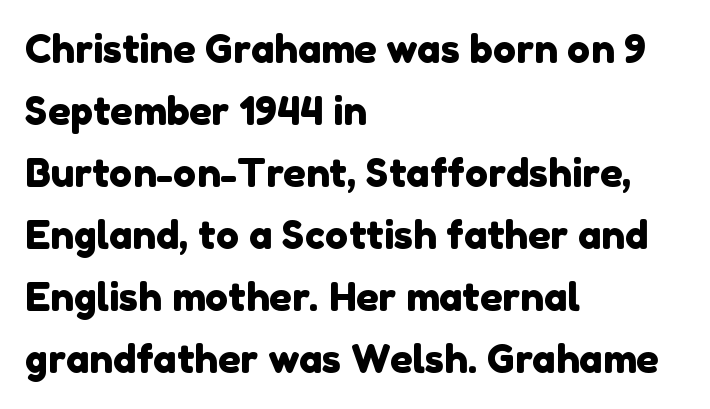
{"serif": "no", "width": "normal", "stroke_contrast": "low", "x_height": "medium", "monospaced": "no", "underline": "no", "align": "left", "line_spacing": "normal", "line_spacing_ratio": 1.59, "letter_spacing": "normal", "letter_spacing_em": 0.0, "glyph_px": 39}
